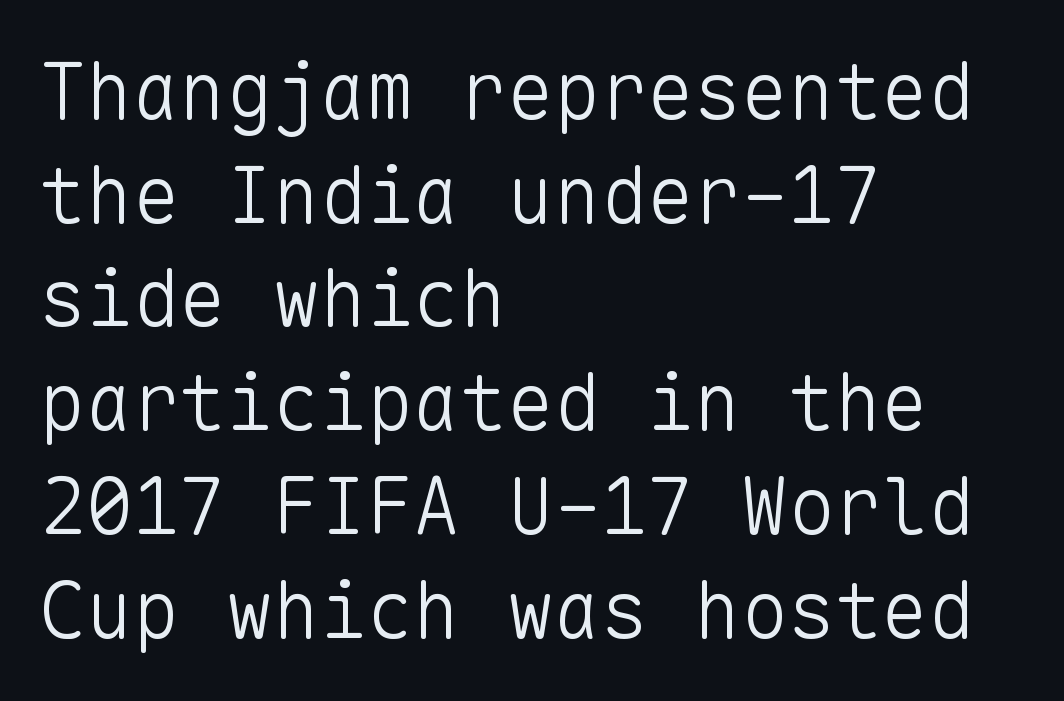
Is this a fixed-width face? Yes — each glyph sits in an identical cell. Nothing unusual about the tracking: characters are spaced as the font intends. Think standard paragraph weight, or any step lighter than that. Is there any slant? The stems are plumb. Which margin do the lines hug? The left one — the right edge is uneven.
